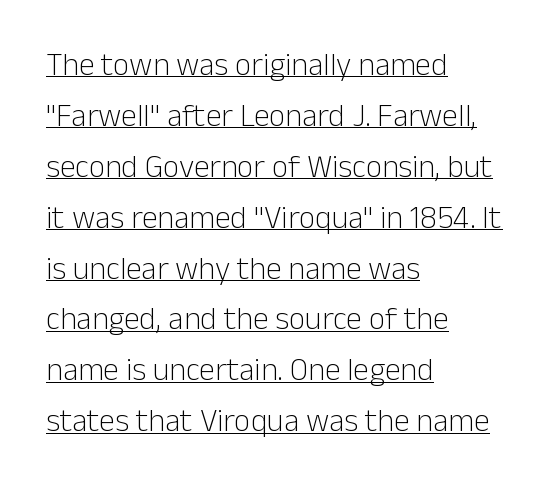
{"serif": "no", "italic": "no", "bold": "no", "weight": "light", "width": "normal", "stroke_contrast": "low", "x_height": "medium", "monospaced": "no", "underline": "yes", "align": "left", "line_spacing": "normal", "line_spacing_ratio": 1.59, "letter_spacing": "normal", "letter_spacing_em": 0.0, "glyph_px": 32}
